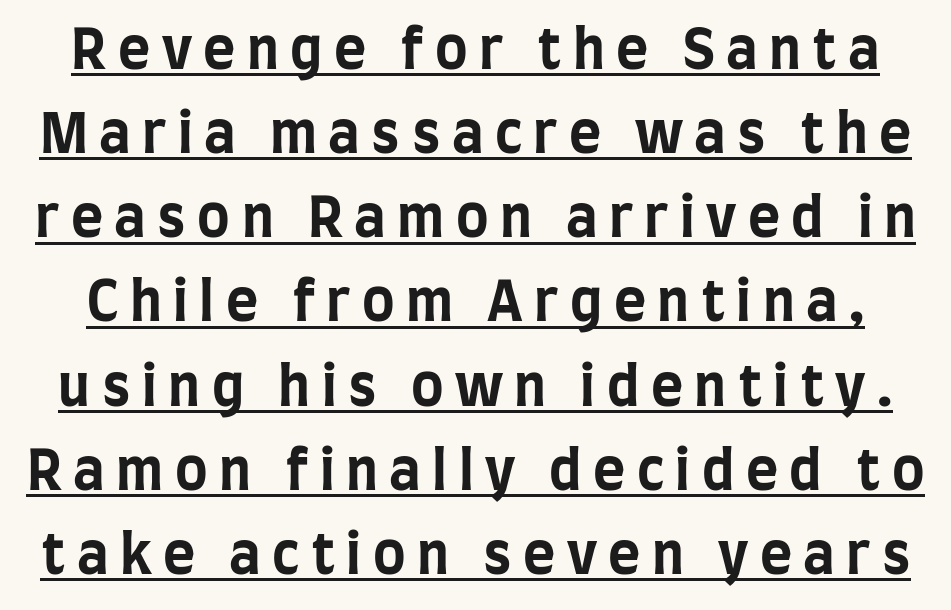
You could only call the tracking loose — the letters float apart. Think of a printed novel: that variable character pitch is what you see here. Typographically, this falls in the sans-serif category. Regular leading. Underline: present. These lines were composed using upright roman letters.
